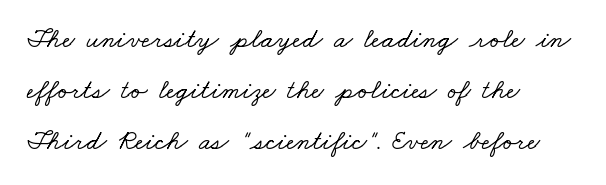
Q: Is the typeface a serif or a sans-serif typeface? A: Serif.
Q: Is the text underlined? A: No.
Q: How is the paragraph aligned? A: Left-aligned.
Q: Is the spacing between letters normal or unusually wide? A: Normal.
Q: Width (condensed, normal, or wide)? A: Wide.
Q: Stroke contrast? A: Low.
Q: x-height? A: Small.
Q: Monospaced? A: No.
